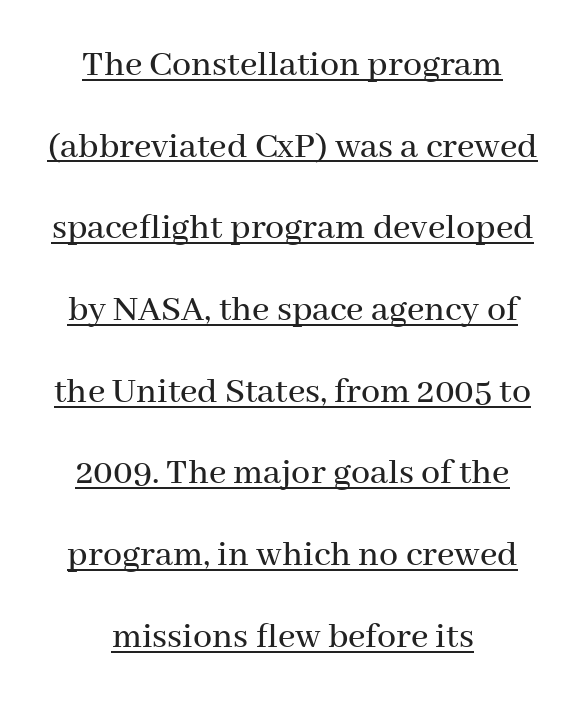
The image shows 38 px serif type, upright; set centered, loose line spacing (2.15x), normal letter spacing, underlined; medium stroke contrast and a medium x-height.
